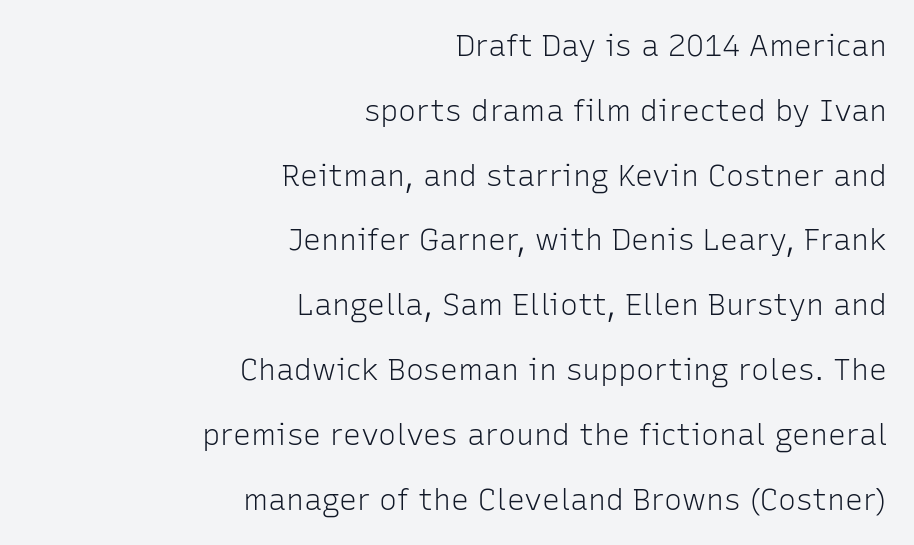
The rendering anchors every line to the right-hand side. Stem width sits at or under what a default text font uses. Underline: absent. Here the designer chose a conventional face with non-uniform glyph widths.
